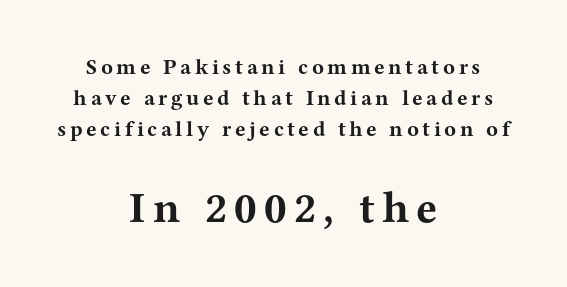
This sample uses an upright cut, with every glyph sitting square on the baseline. The space directly below the letters is spotless. Whoever set this made the second block the dominant, larger element. Honestly, the row spacing looks completely unremarkable. Font category for this specimen: serif.
